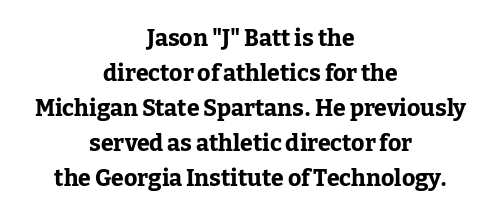
Q: Is the text bold? A: Yes.
Q: Is the text italic (slanted)? A: No, it is upright.
Q: Is the text underlined? A: No.
Q: How is the paragraph aligned? A: Centered.
Q: Is the spacing between letters normal or unusually wide? A: Normal.
Q: Is the spacing between lines tight, normal or loose? A: Normal.
